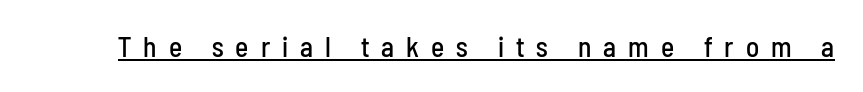
Designer's note — italics off, roman on. Varying glyph widths throughout — classic text-font behaviour. Inter-character spacing is expanded well beyond the font's built-in metrics. Nope, no serifs anywhere on these letters. Compared with undecorated copy, this sample adds a rule below the words.
